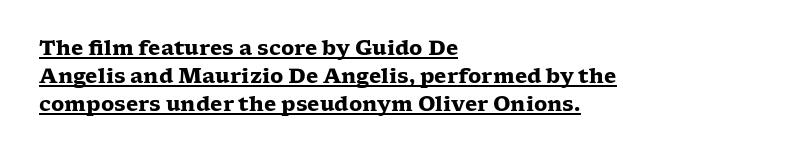
{"italic": "no", "bold": "yes", "underline": "yes", "align": "left", "line_spacing": "normal", "line_spacing_ratio": 1.4, "letter_spacing": "normal", "letter_spacing_em": 0.0, "glyph_px": 20}
